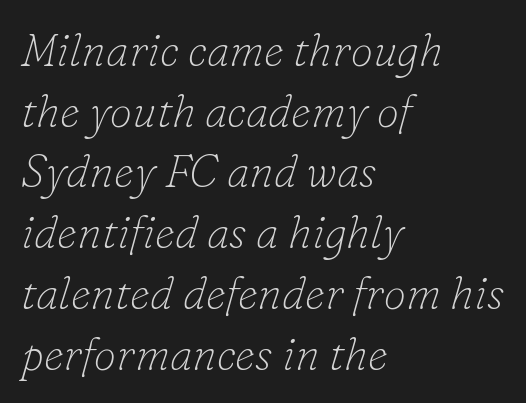
The image shows 45 px thin serif type, italic (leaning right); set left-aligned, normal line spacing (1.35x), normal letter spacing, not underlined; low stroke contrast and a small x-height.
